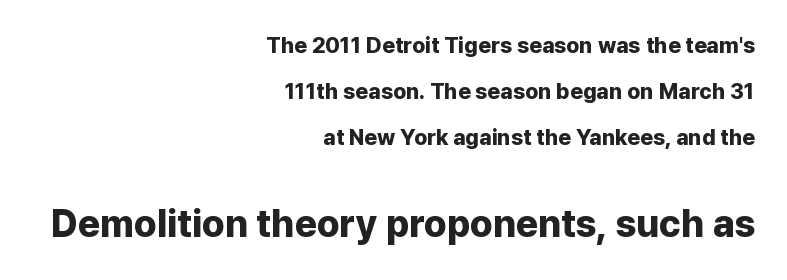
The image shows 38 px bold sans-serif type, upright; set right-aligned, loose line spacing (2.09x), normal letter spacing, not underlined; the second (bottom) block is 1.73x larger; low stroke contrast and a medium x-height.
